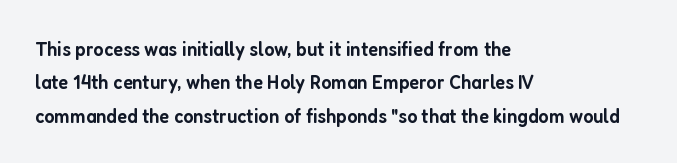
{"italic": "no", "bold": "semi", "underline": "no", "align": "left", "line_spacing": "normal", "line_spacing_ratio": 1.59, "letter_spacing": "normal", "letter_spacing_em": 0.0, "glyph_px": 21}
